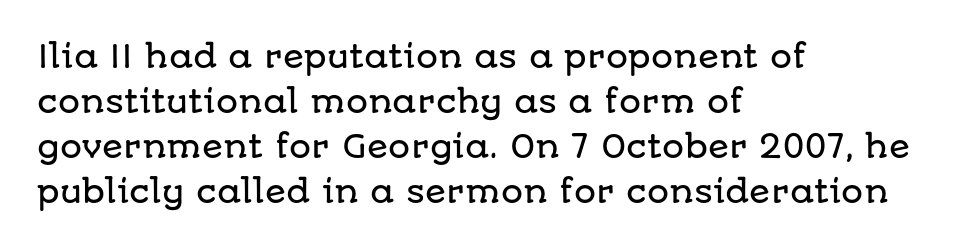
What's the leading like? Ordinary, nothing unusual. There is no visible air inserted between adjacent glyphs. These lines are composed in type without serifs. In CSS terms this would be text-align: left. Quick note: not italic, upright.
